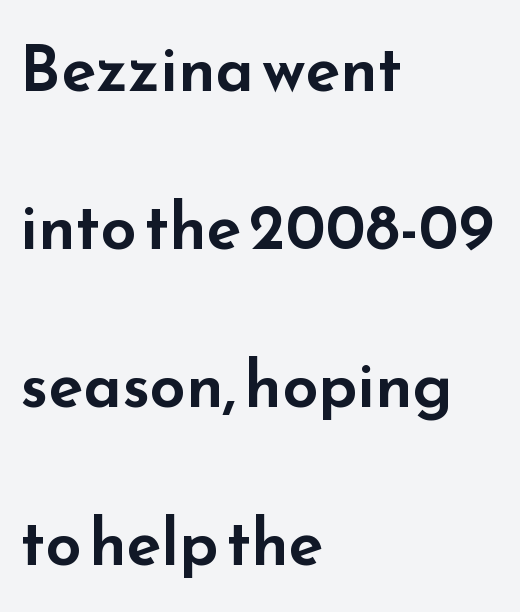
{"serif": "no", "italic": "no", "width": "wide", "stroke_contrast": "low", "x_height": "small", "monospaced": "no", "underline": "no", "align": "left", "line_spacing": "loose", "line_spacing_ratio": 2.47, "letter_spacing": "normal", "letter_spacing_em": 0.0, "glyph_px": 64}
